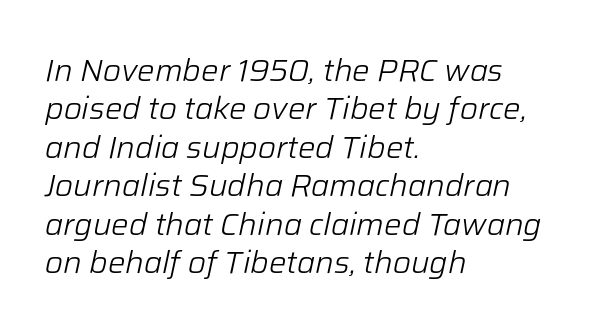
The image shows 31 px light type, italic (leaning right); set left-aligned, line spacing 1.24x, normal letter spacing, not underlined; low stroke contrast and a medium x-height.
